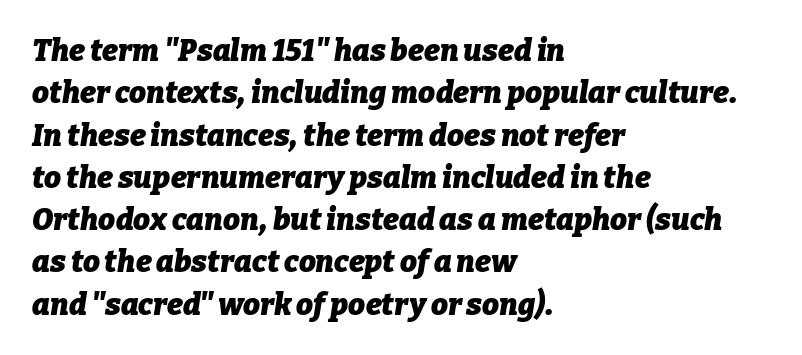
How would I describe the line gaps? Plain and ordinary. The font is running at its bold setting. There's an unmistakable incline to the writing here. The foot of each line stays bare and open.
